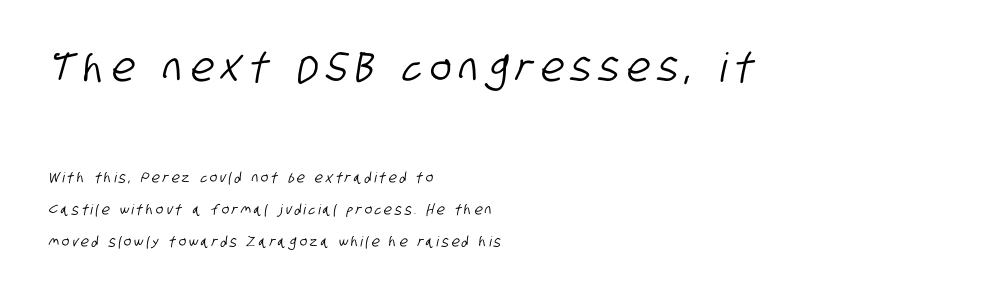
{"serif": "no", "width": "condensed", "stroke_contrast": "low", "x_height": "large", "monospaced": "no", "underline": "no", "align": "left", "line_spacing": "loose", "line_spacing_ratio": 2.26, "letter_spacing": "wide", "letter_spacing_em": 0.21, "larger_block": "first", "size_ratio": 2.86, "glyph_px": 40}
